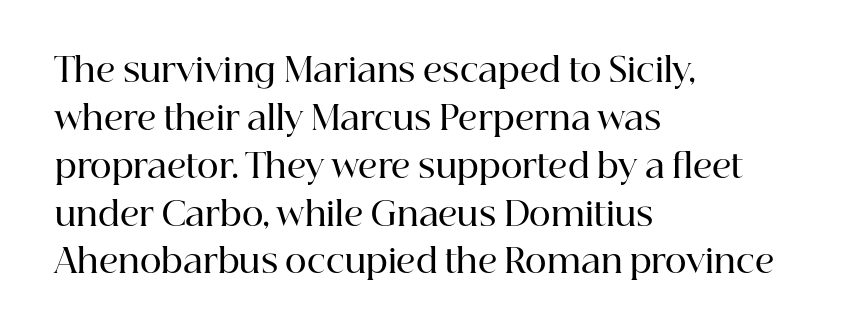
The letters advance in unequal steps, a hallmark of proportional type. Horizontal bands of white between lines are of average thickness. Letters rest on an invisible, unmarked baseline. The rag falls on the right side of this text block.
